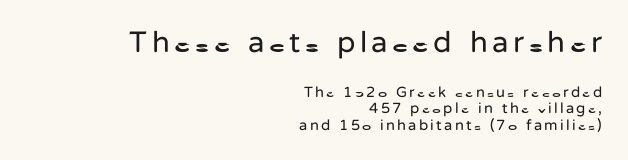
I'd call this a sans setting — the letters go barefoot. These glyphs show unthickened strokes, regular width or finer. The face used here appears at its bigger size in the upper chunk. These lines are rendered in a variable-pitch font. Quick note: interline space is minimal.
